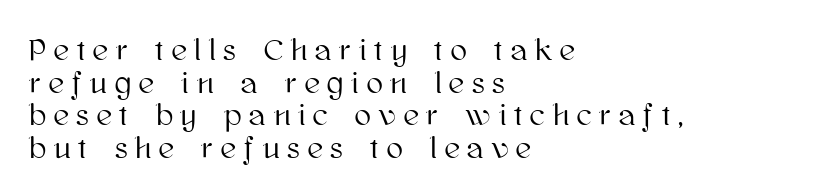
Typeset ragged right — the left edge is the straight one. Substantial extra tracking has been applied to these lines. Rule under the text: the space is simply empty. The letters advance in unequal steps, a hallmark of proportional type. A typesetter would call this leading minimal, almost set solid.
